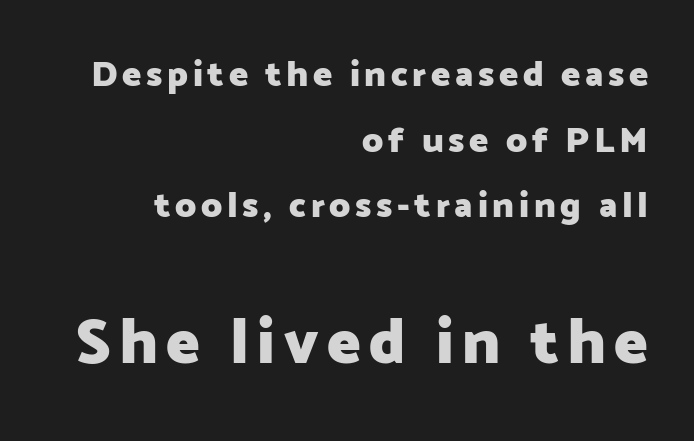
Q: Is the text bold? A: Yes.
Q: Is the text italic (slanted)? A: No, it is upright.
Q: Is the typeface a serif or a sans-serif typeface? A: Sans-serif.
Q: Is the text underlined? A: No.
Q: How is the paragraph aligned? A: Right-aligned.
Q: Which block of text is set in a larger size, the first (top) or the second (bottom)? A: The second (bottom) one.
Q: Width (condensed, normal, or wide)? A: Normal.
Q: Stroke contrast? A: Low.
Q: x-height? A: Medium.
Q: Monospaced? A: No.
